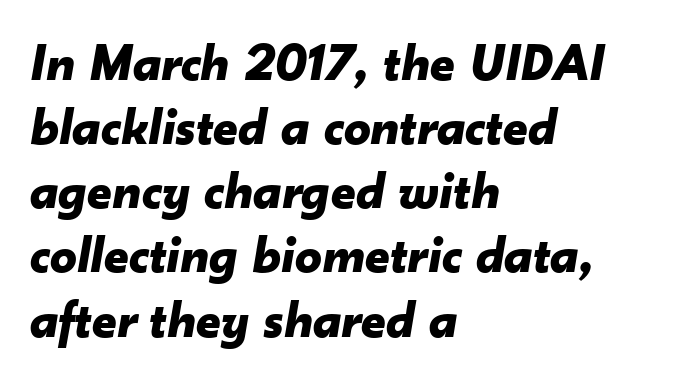
The image shows 53 px bold type, italic (leaning right); set left-aligned, line spacing 1.21x, normal letter spacing, not underlined; low stroke contrast and a small x-height.
